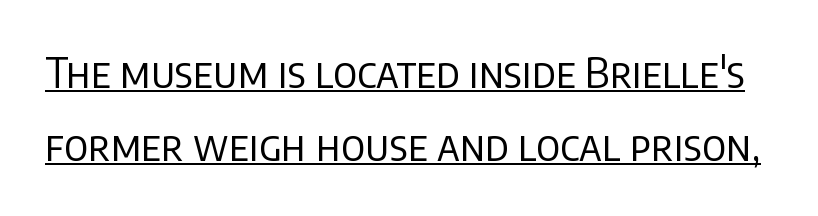
The image shows 41 px regular-weight sans-serif type, upright; set line spacing 1.78x, normal letter spacing, underlined; low stroke contrast and a large x-height.
